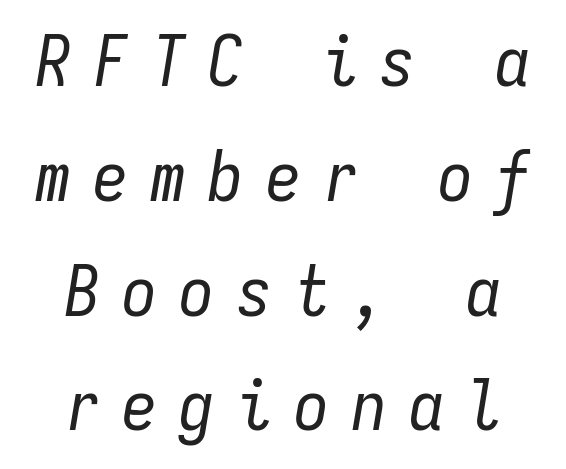
Q: Is the text bold? A: No.
Q: Is the text italic (slanted)? A: Yes, it leans right by about 9 degrees.
Q: Is the text underlined? A: No.
Q: How is the paragraph aligned? A: Centered.
Q: Is the spacing between letters normal or unusually wide? A: Unusually wide.
Q: Is the spacing between lines tight, normal or loose? A: Normal.
Q: Width (condensed, normal, or wide)? A: Condensed.
Q: Stroke contrast? A: Low.
Q: x-height? A: Medium.
Q: Monospaced? A: Yes.
